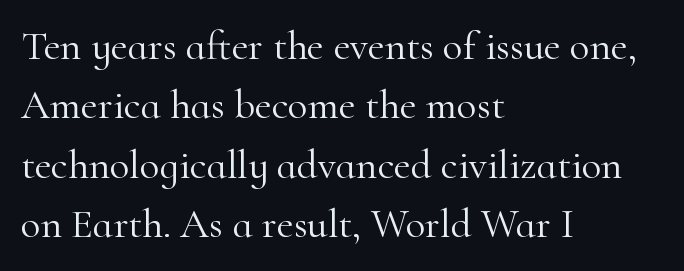
The image shows 41 px light serif type, upright; set left-aligned, normal line spacing (1.45x), normal letter spacing, not underlined; high stroke contrast and a small x-height.
